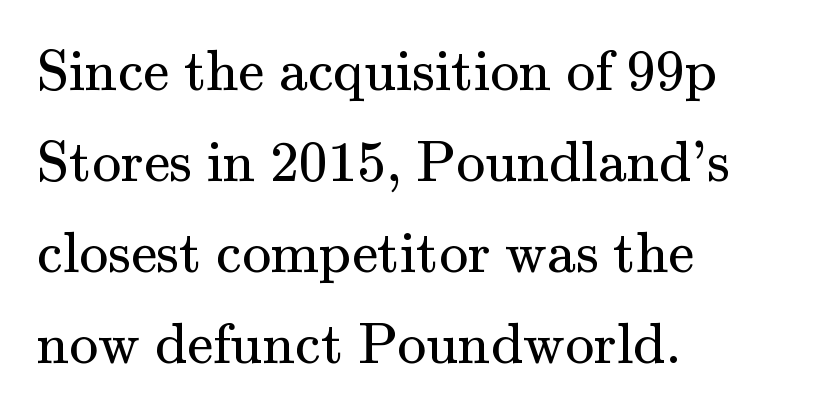
The image shows 58 px regular-weight serif type, upright; set left-aligned, normal line spacing (1.57x), normal letter spacing, not underlined; medium stroke contrast and a small x-height.
